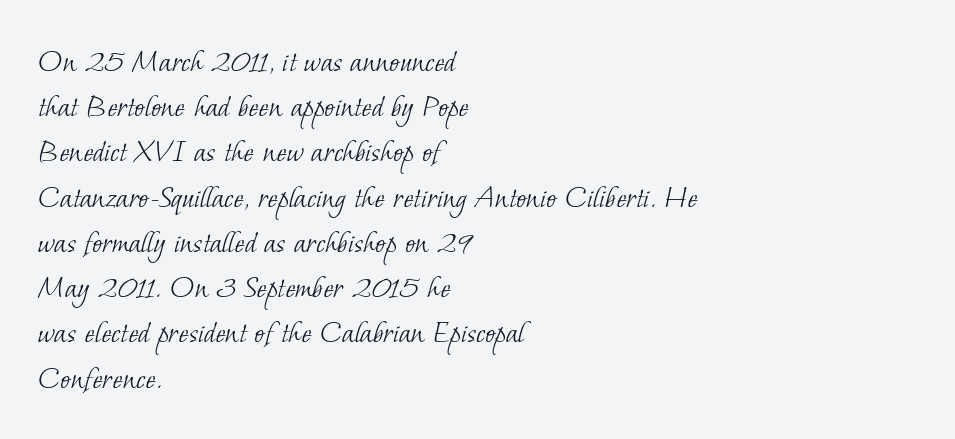
Q: Is the text bold? A: No.
Q: Is the typeface a serif or a sans-serif typeface? A: Serif.
Q: Is the text underlined? A: No.
Q: How is the paragraph aligned? A: Left-aligned.
Q: Is the spacing between letters normal or unusually wide? A: Normal.
Q: Is the spacing between lines tight, normal or loose? A: Normal.
Q: Width (condensed, normal, or wide)? A: Normal.
Q: Stroke contrast? A: Low.
Q: x-height? A: Small.
Q: Monospaced? A: No.
